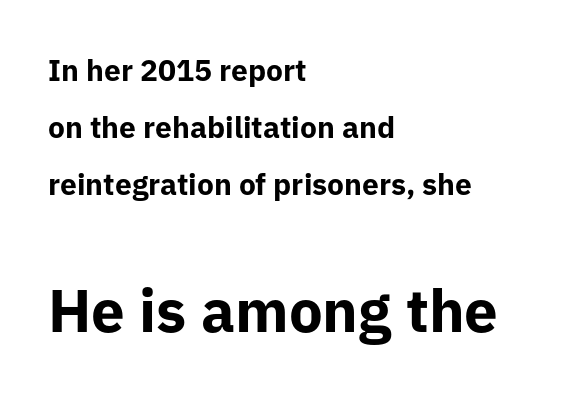
Is there any slant? The stems are plumb. Compared with an ordinary text face, these strokes are far heavier — a full bold. The block of text is sparse from top to bottom, with ample space between rows. The type is set solid horizontally, with unmodified tracking.
